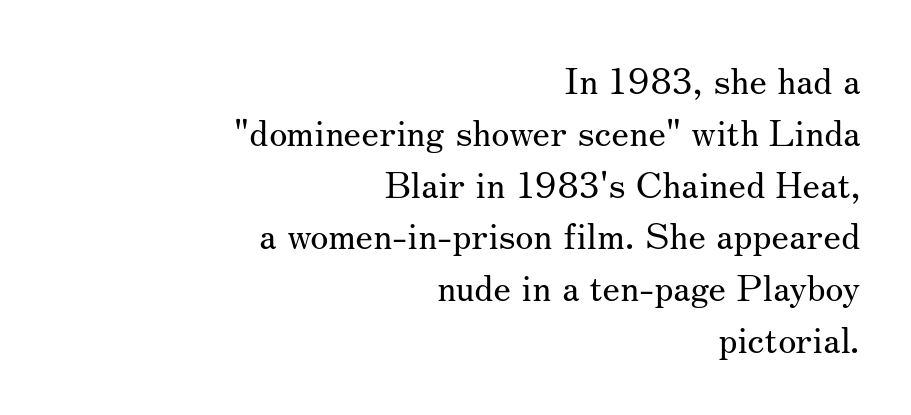
How are the letters spaced? Ordinarily, with no added tracking. Type style note: has serifs. One glance says typical: line gaps are just what's usual. The characters are drawn with everyday or finer stroke widths.
